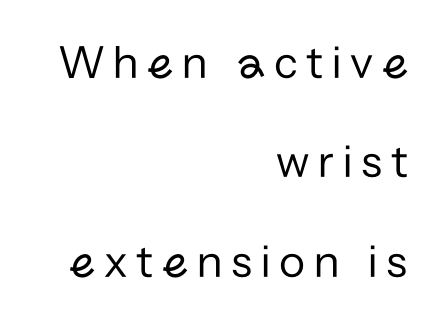
The image shows 48 px regular-weight sans-serif type, upright; set right-aligned, loose line spacing (2.07x), not underlined; low stroke contrast and a medium x-height.
